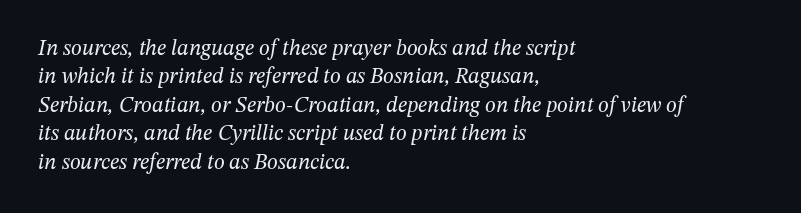
The image shows 22 px text type, italic (leaning right); set left-aligned, normal line spacing (1.29x), normal letter spacing, not underlined.
